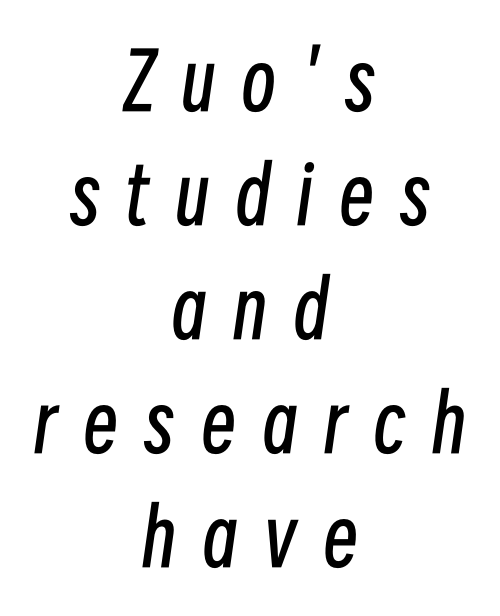
Does the leading feel generous? No, just average. Proportional: the letters do not fall into vertical columns. The whole block is typeset with a tilt. Heft: none added — not bold. The letters are spread apart with noticeably loose tracking.
